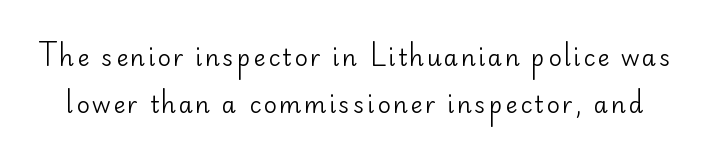
{"italic": "no", "bold": "no", "underline": "no", "line_spacing": "loose", "line_spacing_ratio": 2.05, "glyph_px": 23}
